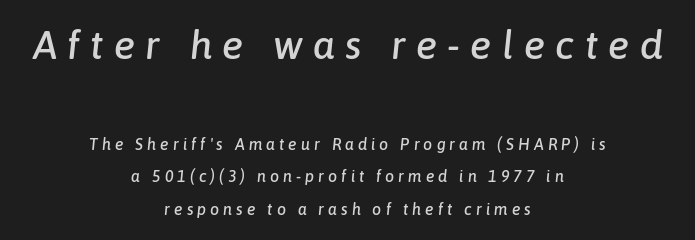
Q: Is the text italic (slanted)? A: Yes, it leans right by about 6 degrees.
Q: Is the text underlined? A: No.
Q: How is the paragraph aligned? A: Centered.
Q: Is the spacing between letters normal or unusually wide? A: Unusually wide.
Q: Is the spacing between lines tight, normal or loose? A: Loose.
Q: Which block of text is set in a larger size, the first (top) or the second (bottom)? A: The first (top) one.
Q: Width (condensed, normal, or wide)? A: Normal.
Q: Stroke contrast? A: Low.
Q: x-height? A: Medium.
Q: Monospaced? A: No.
